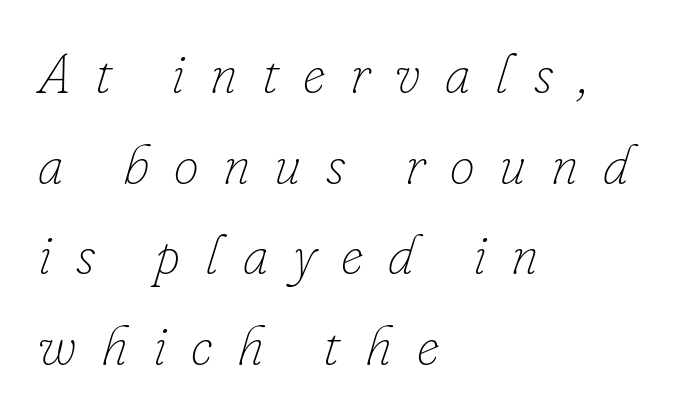
The specimen omits any rule beneath the text block's lines. Leading: standard. Line starts are locked; line ends wander. Does extra space separate the letters? Yes, quite a lot of it.
